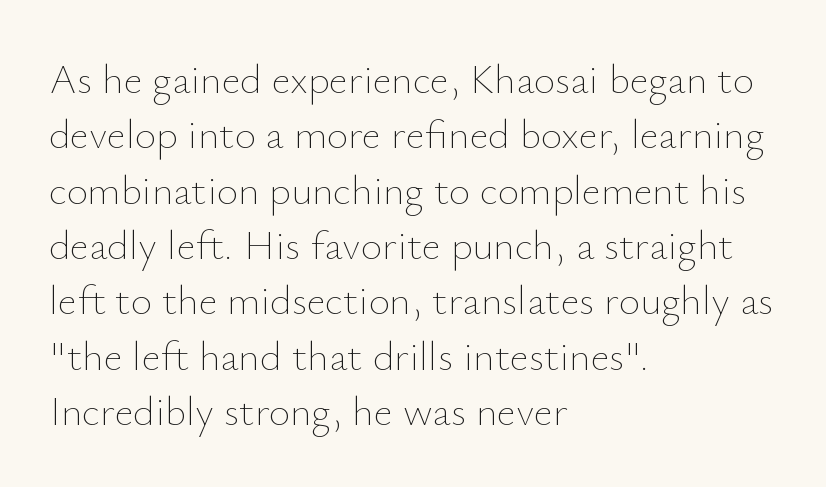
{"italic": "no", "bold": "no", "weight": "thin", "width": "normal", "stroke_contrast": "low", "x_height": "small", "monospaced": "no", "underline": "no", "align": "left", "line_spacing": "normal", "line_spacing_ratio": 1.35, "letter_spacing": "normal", "letter_spacing_em": 0.0, "glyph_px": 41}
